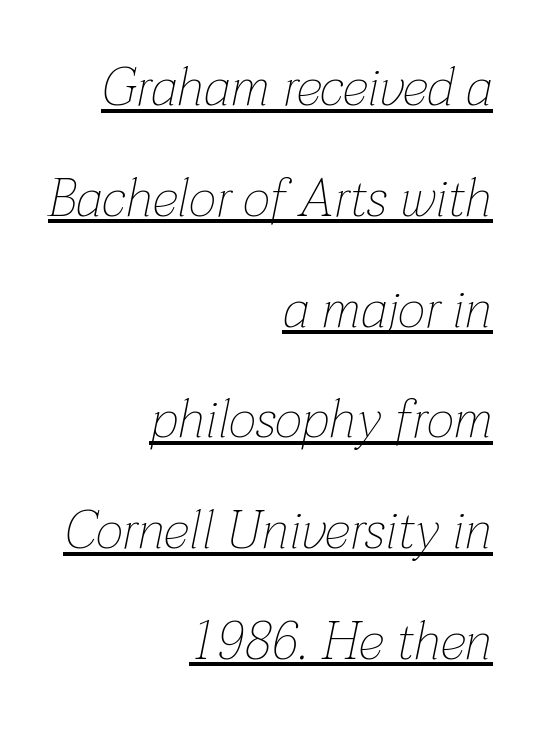
Q: Is the text bold? A: No.
Q: Is the text italic (slanted)? A: Yes, it leans right by about 12 degrees.
Q: Is the text underlined? A: Yes.
Q: How is the paragraph aligned? A: Right-aligned.
Q: Is the spacing between letters normal or unusually wide? A: Normal.
Q: Is the spacing between lines tight, normal or loose? A: Loose.
Q: Width (condensed, normal, or wide)? A: Normal.
Q: Stroke contrast? A: Low.
Q: x-height? A: Medium.
Q: Monospaced? A: No.
